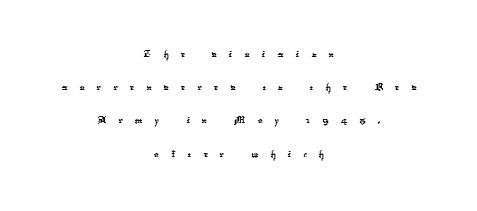
{"underline": "no", "align": "center", "line_spacing": "normal", "line_spacing_ratio": 1.33, "letter_spacing": "wide", "letter_spacing_em": 0.48, "glyph_px": 25}
